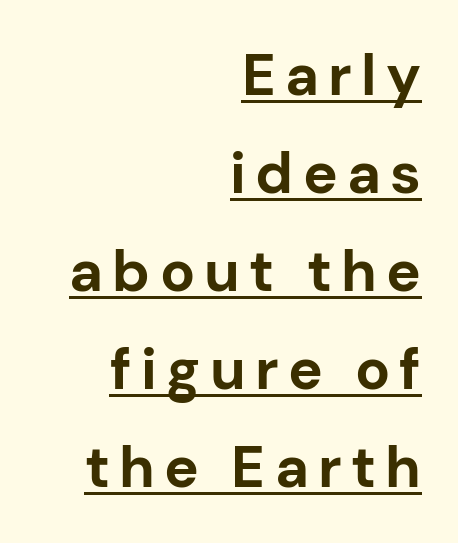
The image shows 58 px bold sans-serif type, upright; set right-aligned, normal line spacing (1.69x), underlined; low stroke contrast and a medium x-height.
